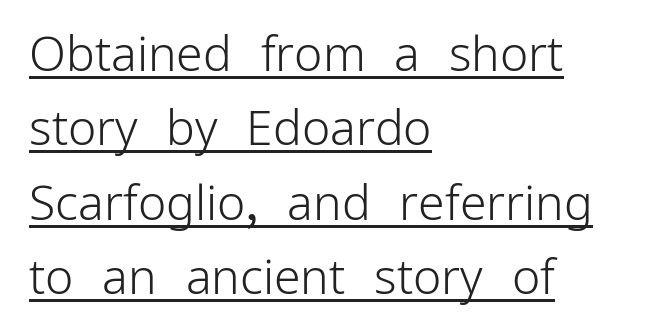
Q: Is the text bold? A: No.
Q: Is the text italic (slanted)? A: No, it is upright.
Q: Is the typeface a serif or a sans-serif typeface? A: Sans-serif.
Q: Is the text underlined? A: Yes.
Q: How is the paragraph aligned? A: Left-aligned.
Q: Is the spacing between letters normal or unusually wide? A: Normal.
Q: Is the spacing between lines tight, normal or loose? A: Normal.
Q: Width (condensed, normal, or wide)? A: Normal.
Q: Stroke contrast? A: Low.
Q: x-height? A: Medium.
Q: Monospaced? A: No.
